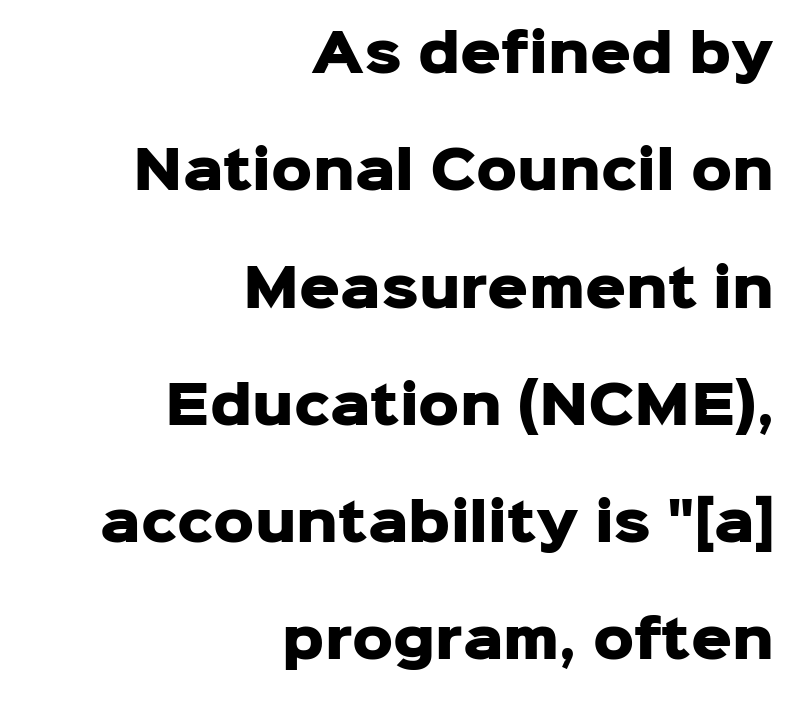
The image shows 51 px heavy sans-serif type, upright; set right-aligned, loose line spacing (2.3x), normal letter spacing, not underlined; low stroke contrast and a medium x-height.
